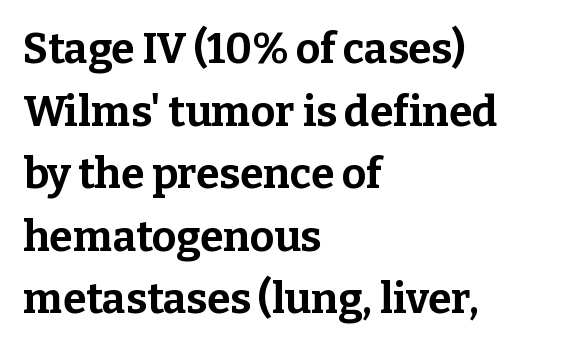
{"serif": "yes", "italic": "no", "bold": "yes", "weight": "bold", "width": "normal", "stroke_contrast": "low", "x_height": "medium", "monospaced": "no", "underline": "no", "align": "left", "line_spacing": "normal", "line_spacing_ratio": 1.49, "letter_spacing": "normal", "letter_spacing_em": 0.0, "glyph_px": 42}
